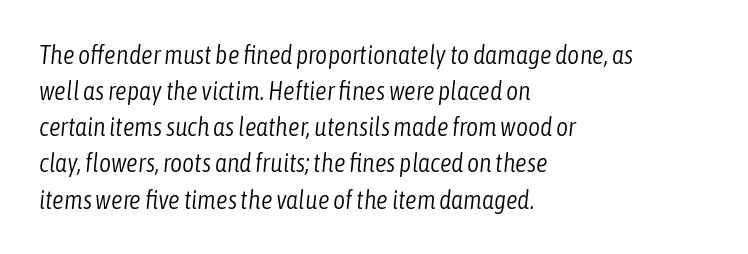
This sample uses plain, unmodified letter spacing. The cut favours lightness, reaching ordinary text weight at its darkest. A typesetter would mark this as italic. Normally led — the rows are evenly, conventionally spaced. Does the copy run flush right? No — it runs flush left.
